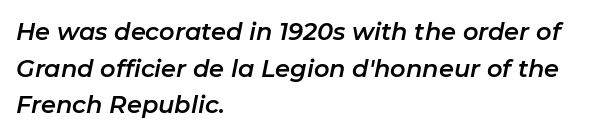
Q: Is the text italic (slanted)? A: Yes, it leans right by about 11 degrees.
Q: Is the text underlined? A: No.
Q: How is the paragraph aligned? A: Left-aligned.
Q: Is the spacing between letters normal or unusually wide? A: Normal.
Q: Is the spacing between lines tight, normal or loose? A: Normal.
